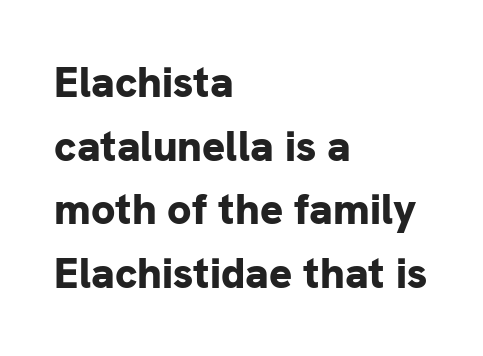
Q: Is the text bold? A: Yes.
Q: Is the text italic (slanted)? A: No, it is upright.
Q: Is the typeface a serif or a sans-serif typeface? A: Sans-serif.
Q: Is the text underlined? A: No.
Q: How is the paragraph aligned? A: Left-aligned.
Q: Is the spacing between letters normal or unusually wide? A: Normal.
Q: Is the spacing between lines tight, normal or loose? A: Normal.
Q: Width (condensed, normal, or wide)? A: Normal.
Q: Stroke contrast? A: Low.
Q: x-height? A: Medium.
Q: Monospaced? A: No.
